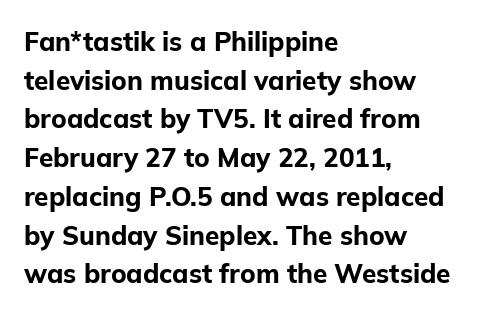
Q: Is the text bold? A: Yes.
Q: Is the text italic (slanted)? A: No, it is upright.
Q: Is the text underlined? A: No.
Q: How is the paragraph aligned? A: Left-aligned.
Q: Is the spacing between letters normal or unusually wide? A: Normal.
Q: Is the spacing between lines tight, normal or loose? A: Normal.
